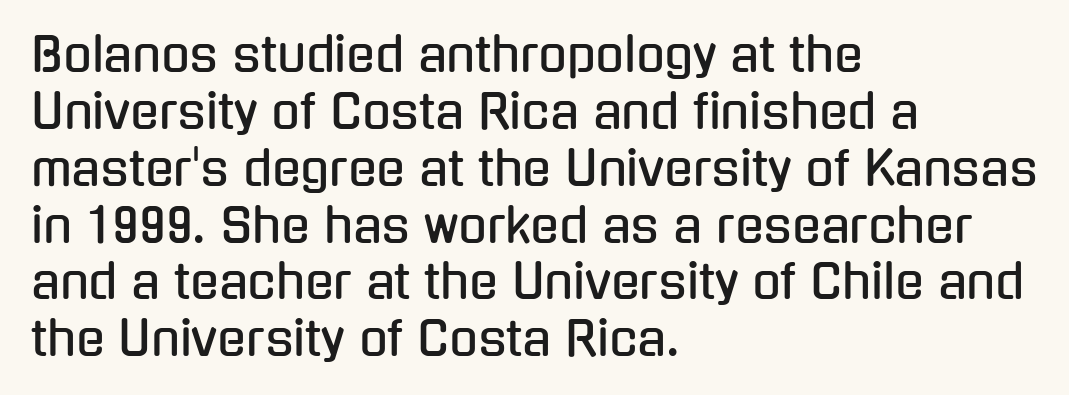
{"serif": "no", "italic": "no", "width": "condensed", "stroke_contrast": "low", "x_height": "medium", "monospaced": "no", "underline": "no", "align": "left", "line_spacing_ratio": 1.21, "letter_spacing": "normal", "letter_spacing_em": 0.0, "glyph_px": 47}
